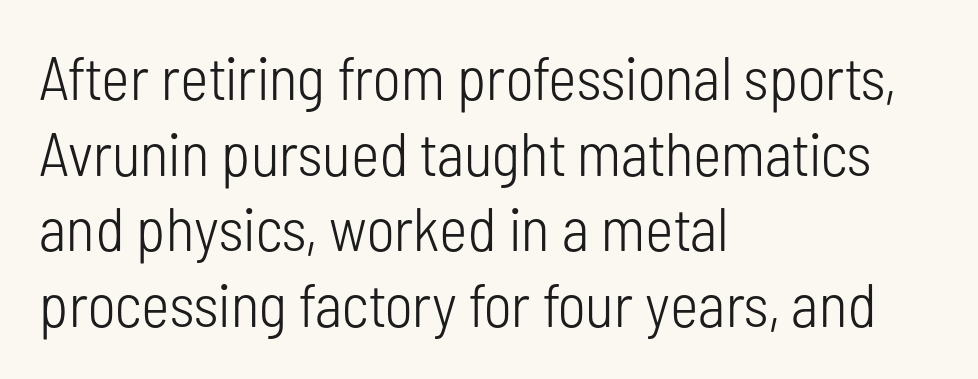
Italic? Not at all — the glyphs are vertical. The letters carry no serifs — their stems end cleanly without finishing strokes. This rendering uses left alignment, leaving the right contour irregular. The strip under each line holds only bare page.
